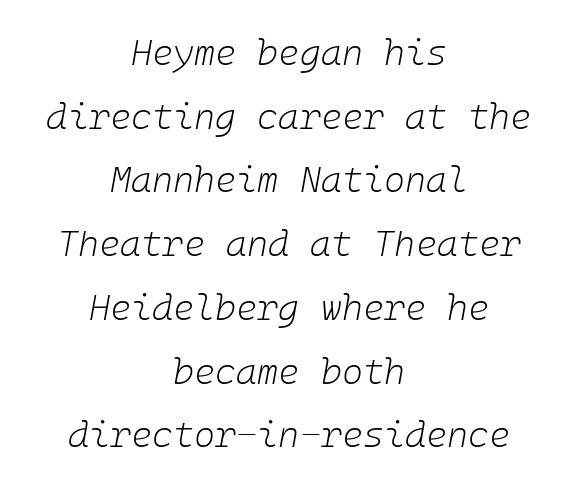
{"italic": "yes", "lean": "right", "slant_degrees": 10, "bold": "no", "weight": "light", "width": "normal", "stroke_contrast": "low", "x_height": "medium", "underline": "no", "align": "center", "line_spacing_ratio": 1.77, "letter_spacing": "normal", "letter_spacing_em": 0.0, "glyph_px": 36}
